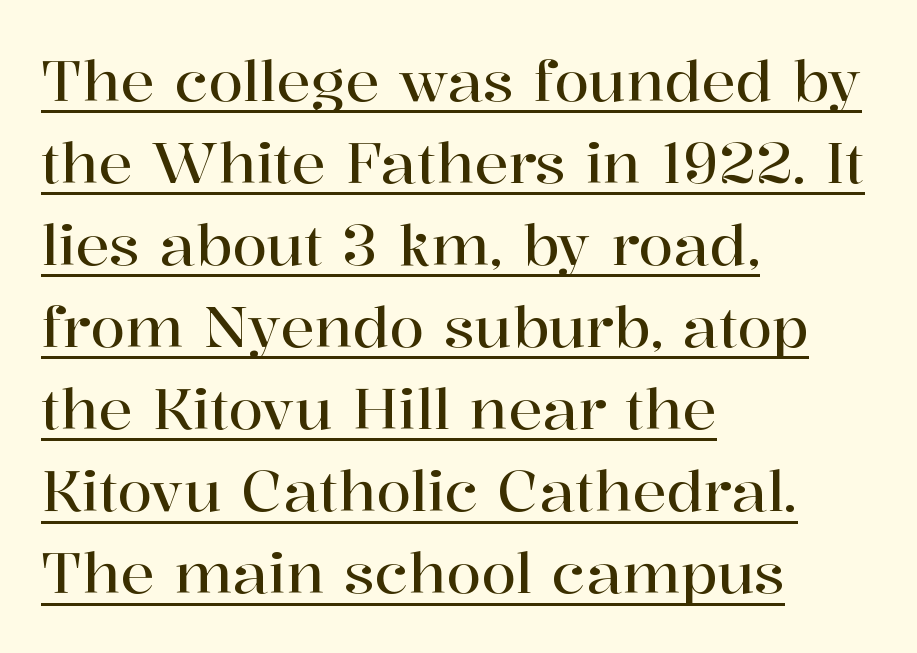
The image shows 57 px serif type, upright; set left-aligned, normal line spacing (1.44x), normal letter spacing, underlined; high stroke contrast and a medium x-height.
